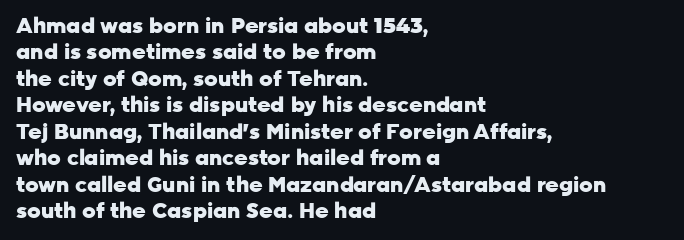
What weight is shown? A full bold with thick strokes. The lettering holds an erect, upright posture throughout. Plain, unruled lines of type. The rendering keeps characters at their native spacing. Leading: standard.
